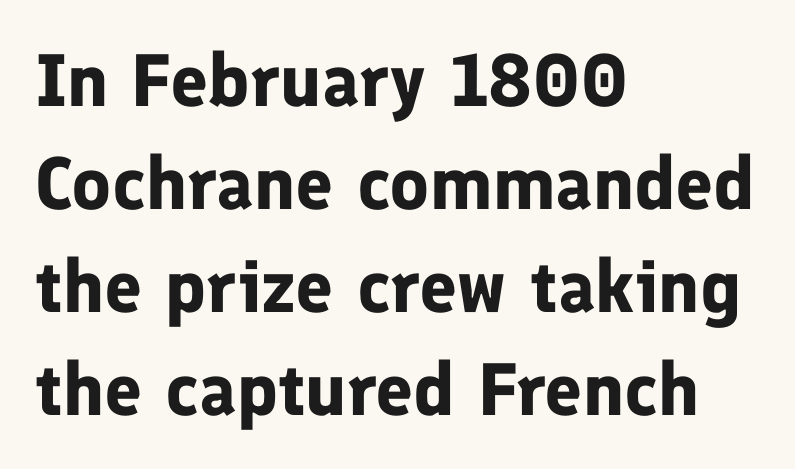
Q: Is the text bold? A: Yes.
Q: Is the text italic (slanted)? A: No, it is upright.
Q: Is the typeface a serif or a sans-serif typeface? A: Sans-serif.
Q: Is the text underlined? A: No.
Q: How is the paragraph aligned? A: Left-aligned.
Q: Is the spacing between letters normal or unusually wide? A: Normal.
Q: Is the spacing between lines tight, normal or loose? A: Normal.
Q: Width (condensed, normal, or wide)? A: Normal.
Q: Stroke contrast? A: Low.
Q: x-height? A: Medium.
Q: Monospaced? A: No.
